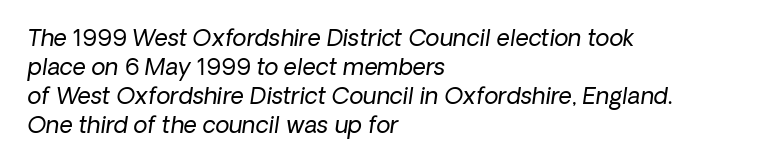
{"italic": "yes", "lean": "right", "slant_degrees": 8, "bold": "no", "underline": "no", "align": "left", "line_spacing": "normal", "line_spacing_ratio": 1.26, "letter_spacing": "normal", "letter_spacing_em": 0.0, "glyph_px": 23}
